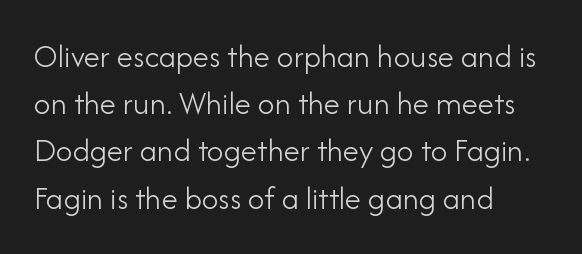
The image shows 33 px light sans-serif type, upright; set left-aligned, normal line spacing (1.43x), normal letter spacing, not underlined; low stroke contrast and a small x-height.
